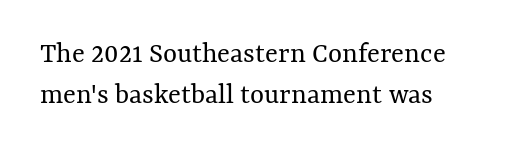
The image shows 30 px regular-weight type, upright; set normal line spacing (1.37x), normal letter spacing, not underlined; medium stroke contrast and a medium x-height.
